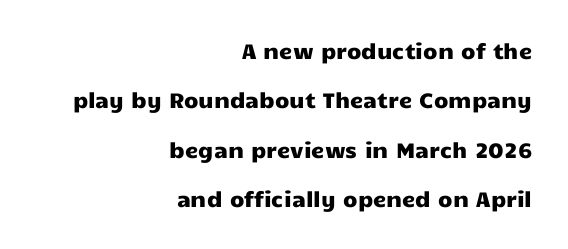
{"italic": "no", "underline": "no", "align": "right", "line_spacing": "loose", "line_spacing_ratio": 2.35, "letter_spacing": "normal", "letter_spacing_em": 0.0, "glyph_px": 21}
